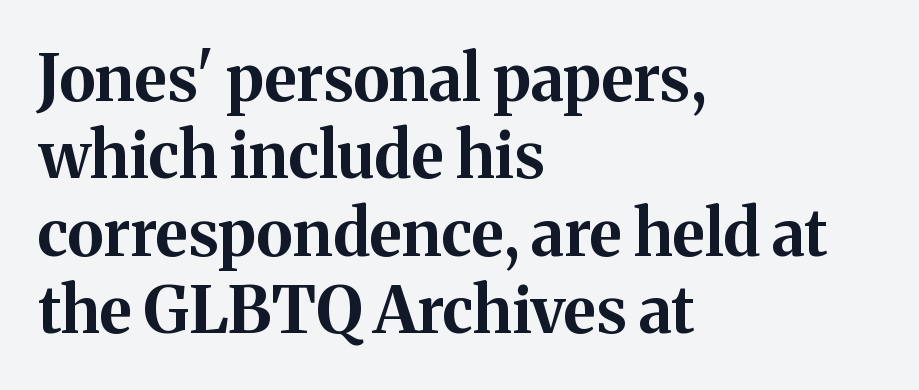
The line texture is even and compact thanks to regular tracking. Varying glyph widths throughout — classic text-font behaviour. Decoration check: the copy has no underline. This is serif lettering, the kind often seen in printed books. Line starts are locked; line ends wander. Does the lettering tilt? It doesn't — this is upright.
